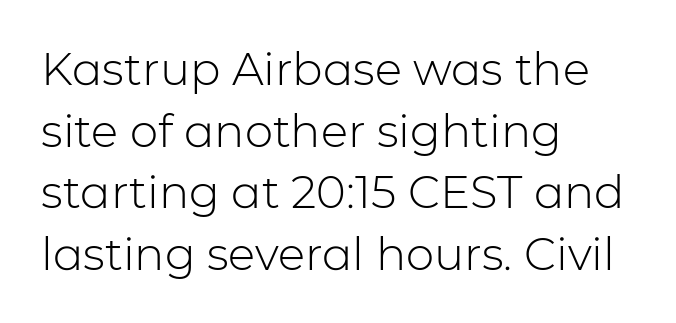
This sample uses plain, unmodified letter spacing. Check under the words: just untouched page. Notice how the stems are strictly vertical — no italics here. Where is the straight margin? On the left. Regular leading. Proportional: the letters do not fall into vertical columns.
